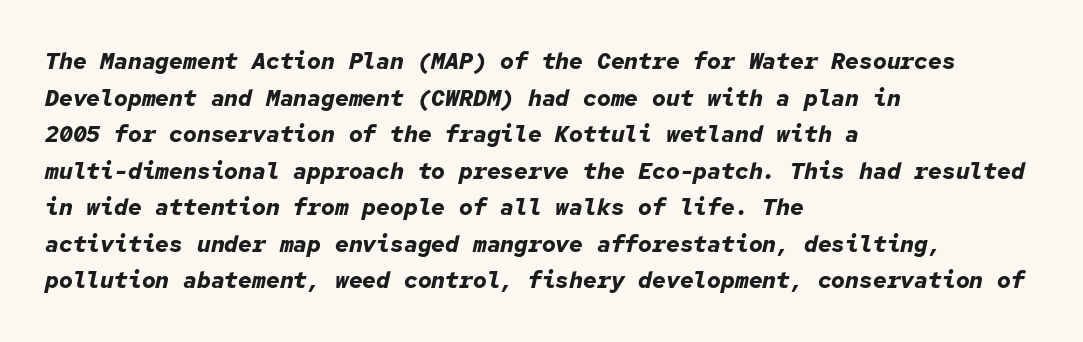
The image shows 23 px bold type, italic (leaning right); set left-aligned, normal line spacing (1.59x), normal letter spacing, not underlined.
